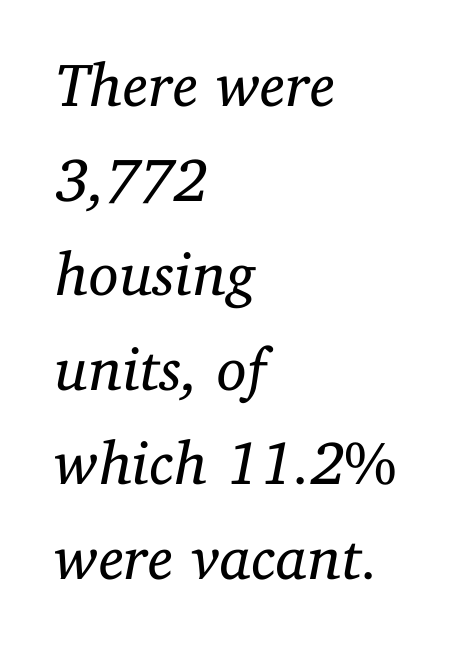
The typesetter chose a ragged-right arrangement here. Is the stroke heavy? The answer is a plain regular-or-lighter. The type family on display is of the serif kind. Is there much room between lines? A standard amount, neither cramped nor airy. Character widths vary here, with narrow letters taking less room than wide ones. No word sits above an underline.
